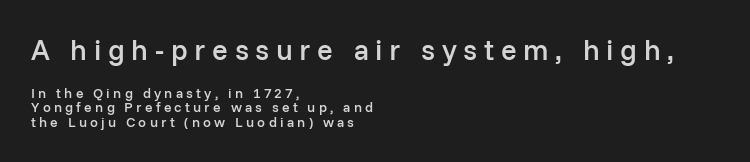
The image shows 29 px semibold sans-serif type, upright; set left-aligned, tight line spacing (1.03x), unusually wide letter spacing (+0.23 em), not underlined; the first (top) block is 2.07x larger; low stroke contrast and a medium x-height.
